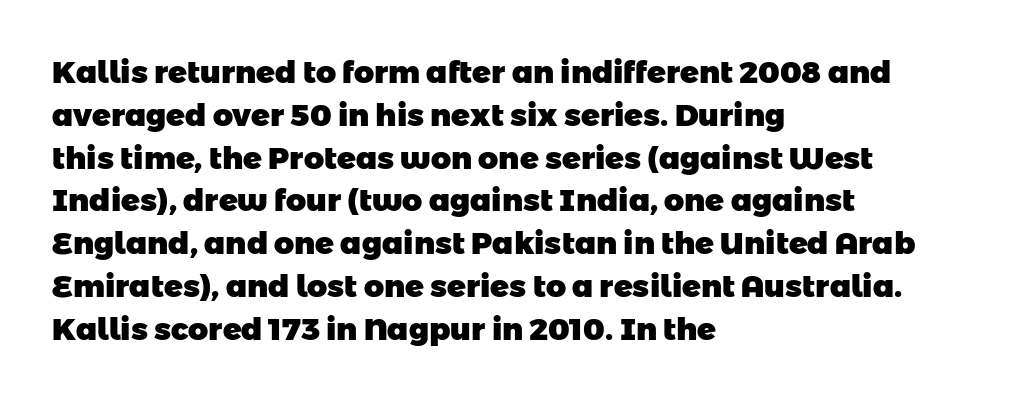
The image shows 31 px heavy sans-serif type; set left-aligned, normal line spacing (1.38x), normal letter spacing, not underlined; low stroke contrast and a medium x-height.
